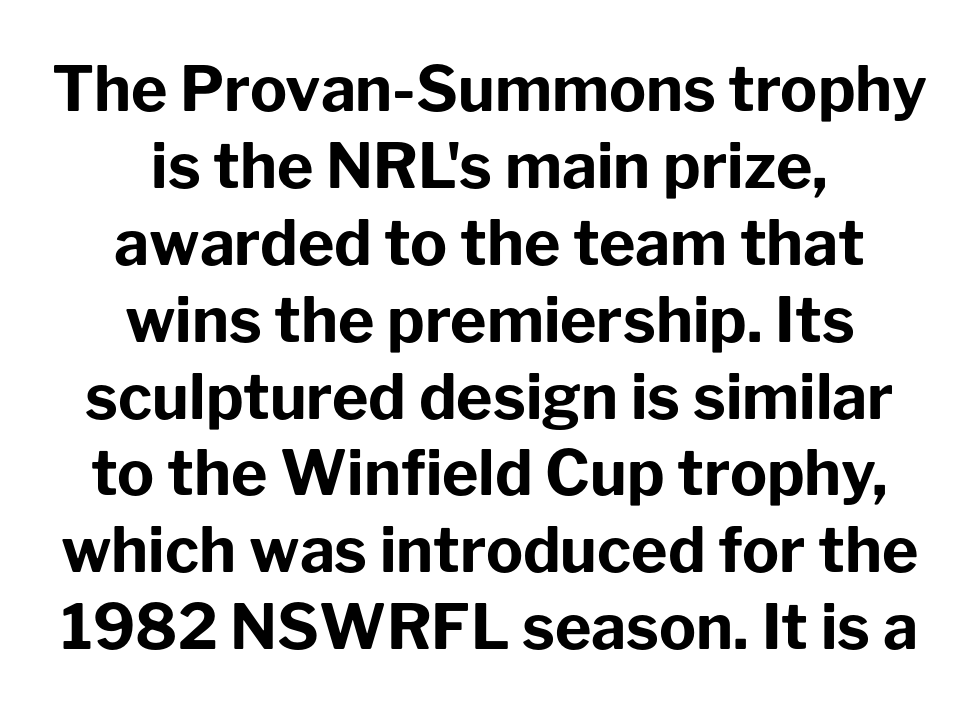
Q: Is the text bold? A: Yes.
Q: Is the text italic (slanted)? A: No, it is upright.
Q: Is the typeface a serif or a sans-serif typeface? A: Sans-serif.
Q: Is the text underlined? A: No.
Q: How is the paragraph aligned? A: Centered.
Q: Is the spacing between letters normal or unusually wide? A: Normal.
Q: Width (condensed, normal, or wide)? A: Normal.
Q: Stroke contrast? A: Low.
Q: x-height? A: Medium.
Q: Monospaced? A: No.
